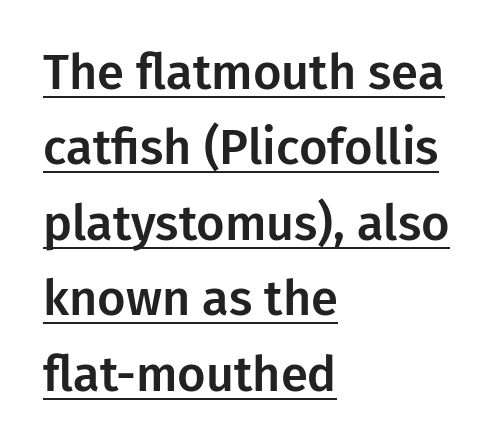
A student would call this left alignment; a typographer would say flush left, rag right. Look at the bottom of the vertical strokes: they stop flat, with no serifs. There is no visible air inserted between adjacent glyphs. Regular leading.
